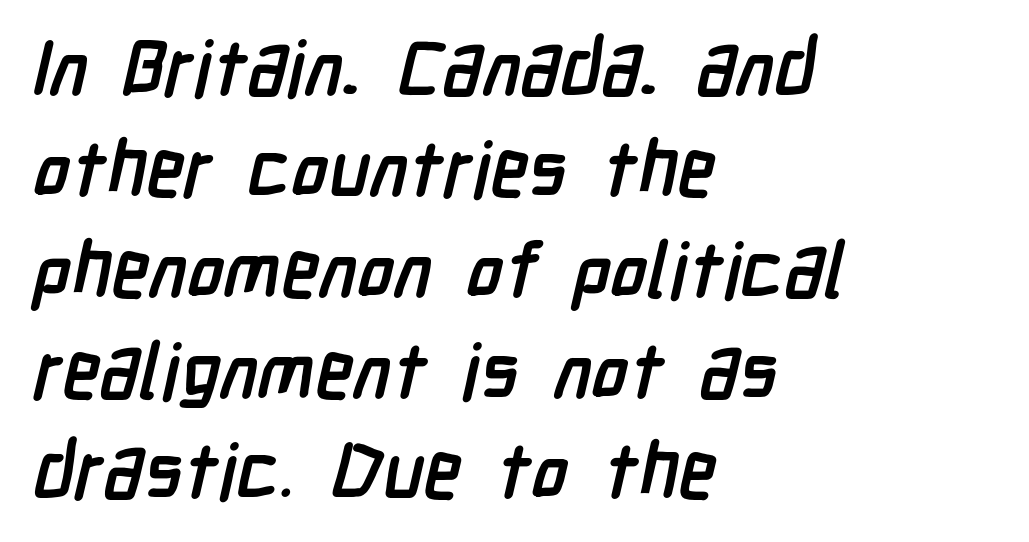
The letterforms sit shoulder to shoulder at normal distance. Check the space under the baseline: it is left empty. The lines sit at an ordinary, default distance from one another. No feet cap the strokes, marking this as sans-serif type. The letters advance in unequal steps, a hallmark of proportional type.
